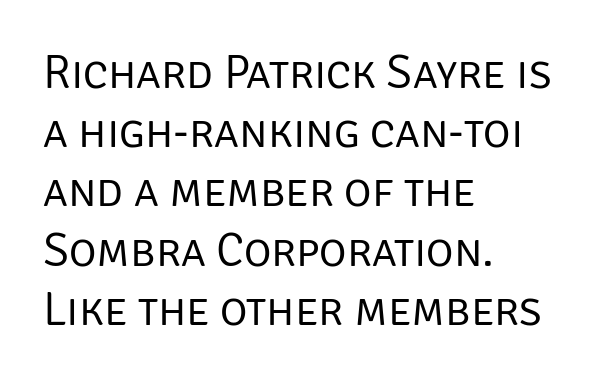
Q: Is the text bold? A: No.
Q: Is the text italic (slanted)? A: No, it is upright.
Q: Is the typeface a serif or a sans-serif typeface? A: Sans-serif.
Q: Is the text underlined? A: No.
Q: How is the paragraph aligned? A: Left-aligned.
Q: Is the spacing between letters normal or unusually wide? A: Normal.
Q: Is the spacing between lines tight, normal or loose? A: Normal.
Q: Width (condensed, normal, or wide)? A: Normal.
Q: Stroke contrast? A: Low.
Q: x-height? A: Large.
Q: Monospaced? A: No.
